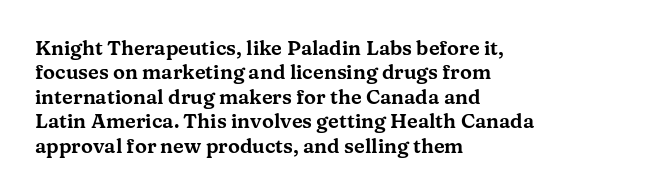
Q: Is the text italic (slanted)? A: No, it is upright.
Q: Is the text underlined? A: No.
Q: How is the paragraph aligned? A: Left-aligned.
Q: Is the spacing between letters normal or unusually wide? A: Normal.
